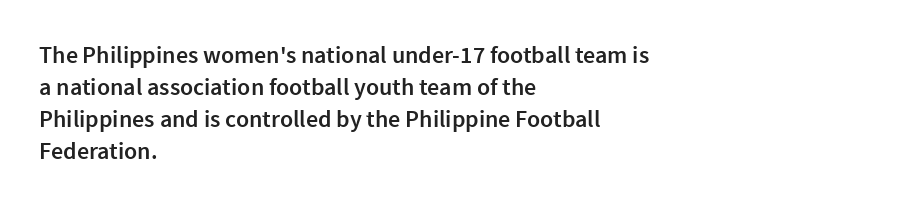
Q: Is the text bold? A: Semi-bold.
Q: Is the text italic (slanted)? A: No, it is upright.
Q: Is the text underlined? A: No.
Q: How is the paragraph aligned? A: Left-aligned.
Q: Is the spacing between letters normal or unusually wide? A: Normal.
Q: Is the spacing between lines tight, normal or loose? A: Normal.
